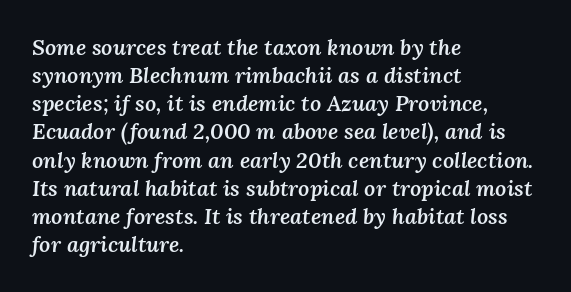
The image shows 22 px text type, italic (leaning right); set left-aligned, normal line spacing (1.28x), normal letter spacing, not underlined.
